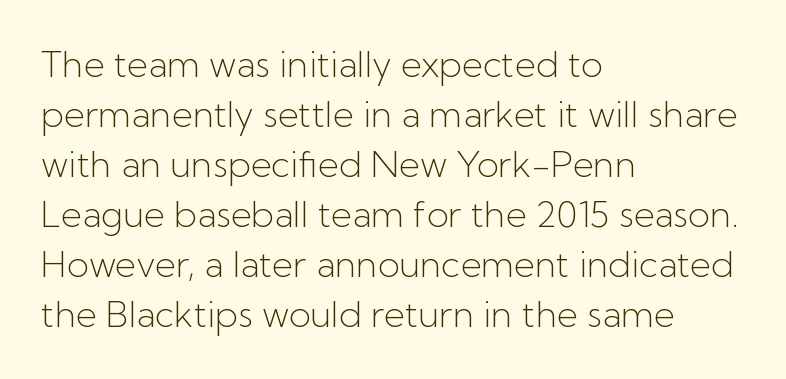
Q: Is the text bold? A: No.
Q: Is the text italic (slanted)? A: No, it is upright.
Q: Is the typeface a serif or a sans-serif typeface? A: Sans-serif.
Q: Is the text underlined? A: No.
Q: How is the paragraph aligned? A: Left-aligned.
Q: Is the spacing between letters normal or unusually wide? A: Normal.
Q: Is the spacing between lines tight, normal or loose? A: Normal.
Q: Width (condensed, normal, or wide)? A: Normal.
Q: Stroke contrast? A: Low.
Q: x-height? A: Medium.
Q: Monospaced? A: No.
